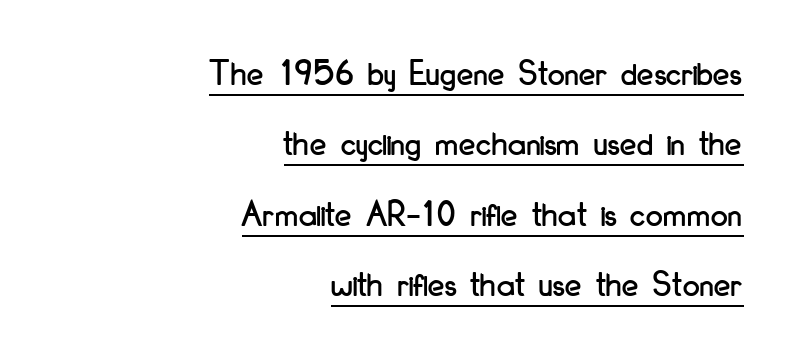
Q: Is the text italic (slanted)? A: No, it is upright.
Q: Is the typeface a serif or a sans-serif typeface? A: Sans-serif.
Q: Is the text underlined? A: Yes.
Q: How is the paragraph aligned? A: Right-aligned.
Q: Is the spacing between letters normal or unusually wide? A: Normal.
Q: Width (condensed, normal, or wide)? A: Condensed.
Q: Stroke contrast? A: Low.
Q: x-height? A: Small.
Q: Monospaced? A: No.
